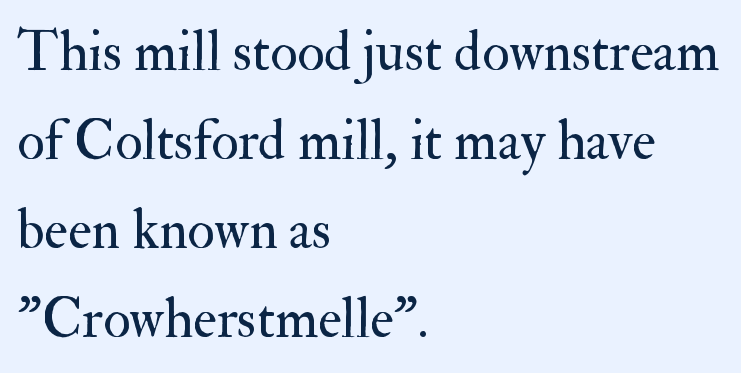
Q: Is the text bold? A: No.
Q: Is the text italic (slanted)? A: No, it is upright.
Q: Is the typeface a serif or a sans-serif typeface? A: Serif.
Q: Is the text underlined? A: No.
Q: How is the paragraph aligned? A: Left-aligned.
Q: Is the spacing between letters normal or unusually wide? A: Normal.
Q: Is the spacing between lines tight, normal or loose? A: Normal.
Q: Width (condensed, normal, or wide)? A: Normal.
Q: Stroke contrast? A: Medium.
Q: x-height? A: Small.
Q: Monospaced? A: No.
